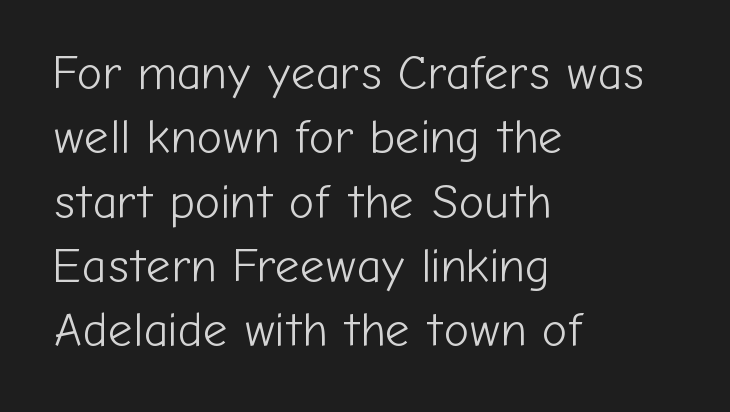
{"serif": "no", "italic": "no", "bold": "no", "weight": "light", "width": "normal", "stroke_contrast": "low", "x_height": "medium", "monospaced": "no", "underline": "no", "align": "left", "line_spacing": "normal", "line_spacing_ratio": 1.34, "letter_spacing": "normal", "letter_spacing_em": 0.0, "glyph_px": 48}
